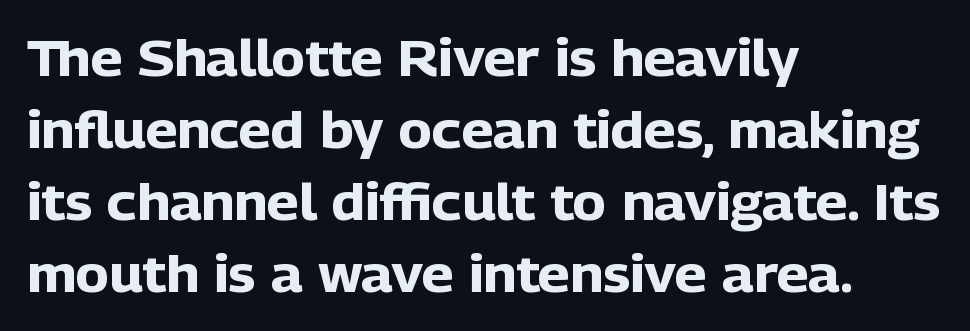
{"serif": "no", "italic": "no", "bold": "yes", "weight": "heavy", "width": "normal", "stroke_contrast": "low", "x_height": "medium", "monospaced": "no", "underline": "no", "align": "left", "line_spacing": "normal", "line_spacing_ratio": 1.44, "letter_spacing": "normal", "letter_spacing_em": 0.0, "glyph_px": 50}
